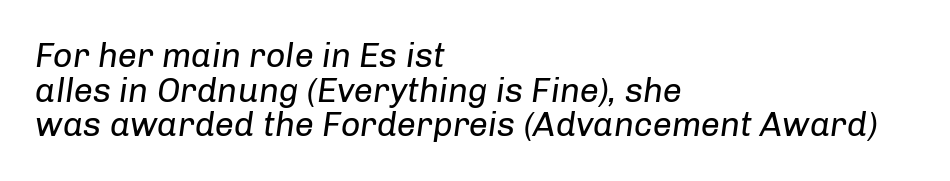
{"italic": "yes", "lean": "right", "slant_degrees": 8, "bold": "no", "weight": "regular", "width": "normal", "stroke_contrast": "low", "x_height": "medium", "monospaced": "no", "underline": "no", "align": "left", "line_spacing": "tight", "line_spacing_ratio": 1.02, "letter_spacing": "normal", "letter_spacing_em": 0.0, "glyph_px": 34}
